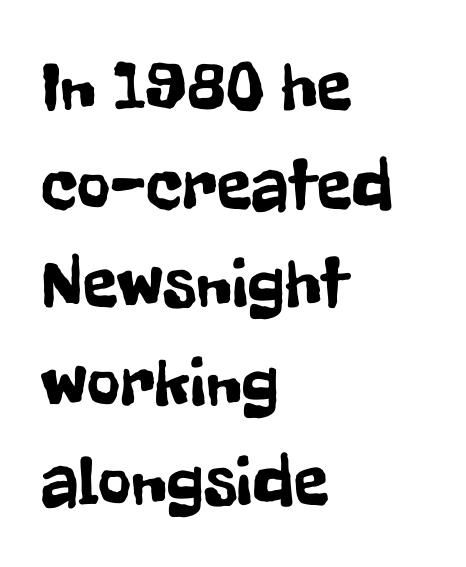
The image shows 72 px condensed sans-serif type, upright; set left-aligned, normal line spacing (1.37x), normal letter spacing, not underlined; low stroke contrast and a medium x-height.
